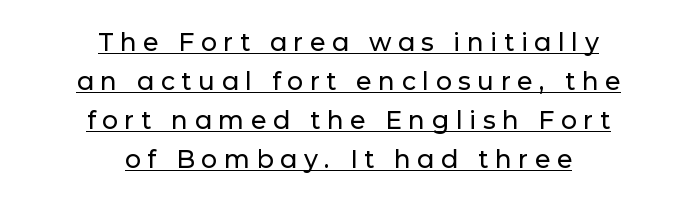
Q: Is the text italic (slanted)? A: No, it is upright.
Q: Is the text underlined? A: Yes.
Q: How is the paragraph aligned? A: Centered.
Q: Is the spacing between letters normal or unusually wide? A: Unusually wide.
Q: Is the spacing between lines tight, normal or loose? A: Normal.
